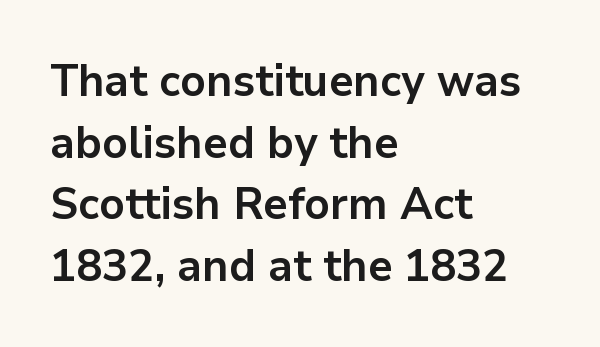
Vertical spacing — default. Students, this is bold: see how much ink each stroke carries. Quick note: not italic, upright. Horizontally, the lines are justified to the leading edge only.
